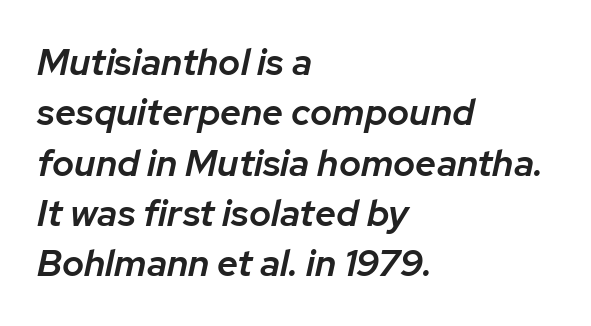
Notice how the stems are inclined rather than vertical — that's the hallmark of italics. All the whitespace from short lines collects on the right. The passage shown is typed in a proportional face where columns would drift. Leading: standard. Tracking value appears to be zero — textbook default spacing.
